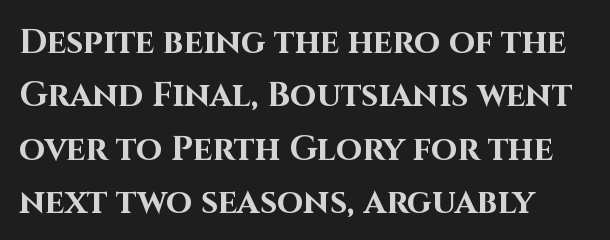
The image shows 34 px bold sans-serif type, upright; set normal line spacing (1.57x), normal letter spacing, not underlined; high stroke contrast and a large x-height.
